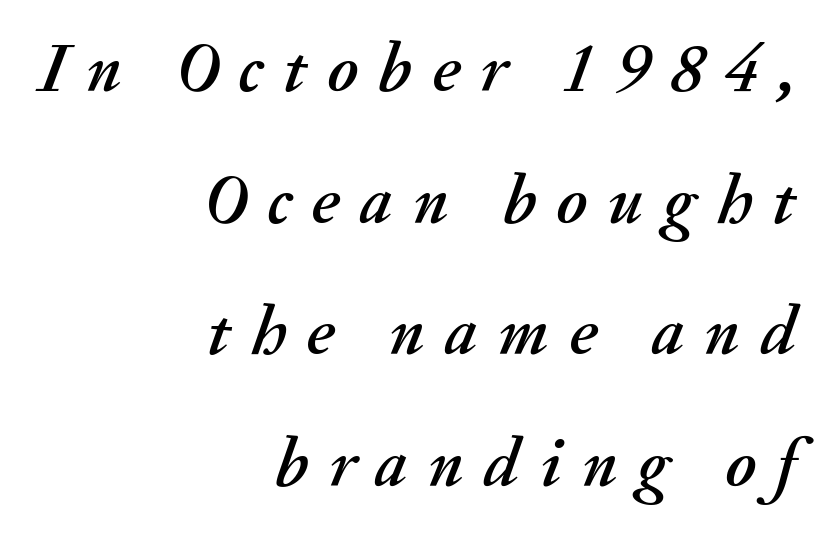
{"italic": "yes", "lean": "right", "slant_degrees": 20, "width": "normal", "stroke_contrast": "medium", "x_height": "small", "monospaced": "no", "underline": "no", "align": "right", "line_spacing_ratio": 1.88, "letter_spacing": "wide", "letter_spacing_em": 0.29, "glyph_px": 70}
